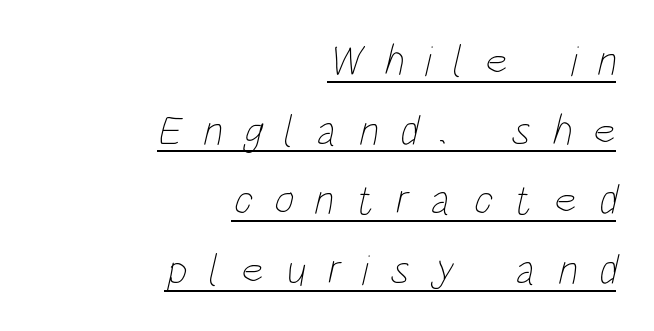
Q: Is the text bold? A: No.
Q: Is the text underlined? A: Yes.
Q: How is the paragraph aligned? A: Right-aligned.
Q: Is the spacing between letters normal or unusually wide? A: Unusually wide.
Q: Is the spacing between lines tight, normal or loose? A: Normal.
Q: Width (condensed, normal, or wide)? A: Condensed.
Q: Stroke contrast? A: Low.
Q: x-height? A: Large.
Q: Monospaced? A: No.
